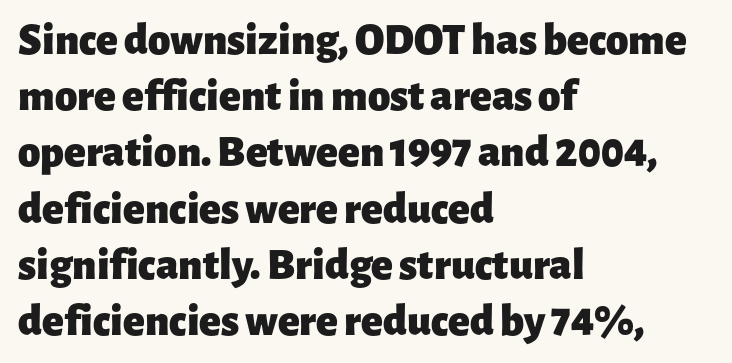
These lines were composed using upright roman letters. As a designer I'd log this as weight 700, bold. The specimen omits any rule beneath the text block's lines. In CSS terms this would be text-align: left. Are there feet on the stems? There aren't — it's a sans.
